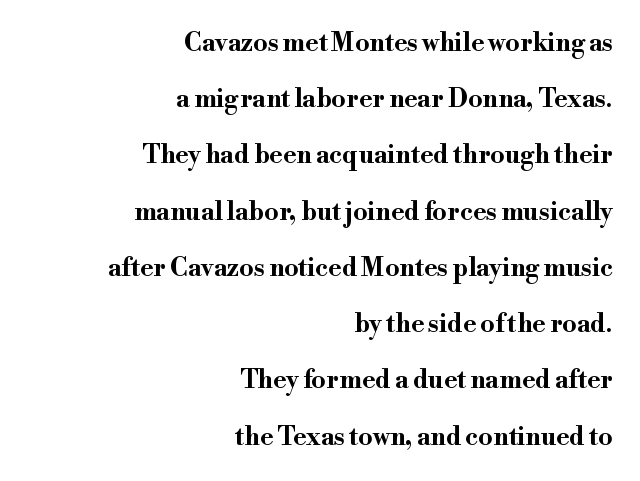
Q: Is the text bold? A: Yes.
Q: Is the text italic (slanted)? A: No, it is upright.
Q: Is the text underlined? A: No.
Q: How is the paragraph aligned? A: Right-aligned.
Q: Is the spacing between letters normal or unusually wide? A: Normal.
Q: Is the spacing between lines tight, normal or loose? A: Loose.
